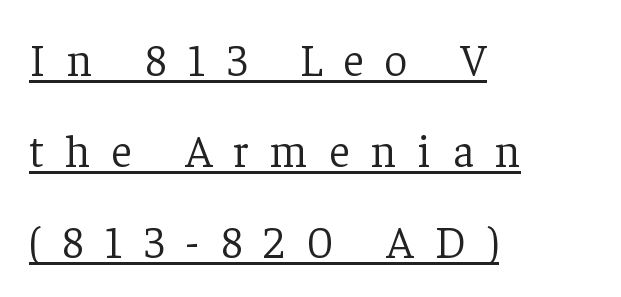
{"serif": "yes", "italic": "no", "bold": "no", "weight": "light", "width": "normal", "stroke_contrast": "low", "x_height": "medium", "monospaced": "no", "underline": "yes", "align": "left", "line_spacing": "loose", "line_spacing_ratio": 2.02, "letter_spacing": "wide", "letter_spacing_em": 0.48, "glyph_px": 45}
